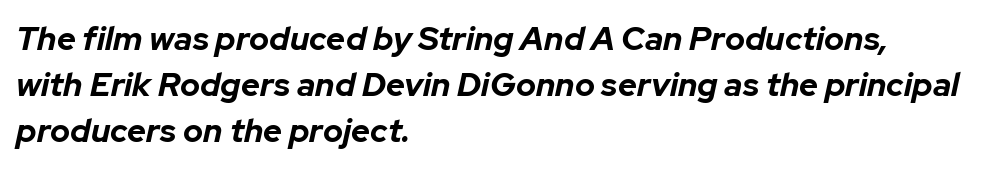
Q: Is the text bold? A: Yes.
Q: Is the text italic (slanted)? A: Yes, it leans right by about 12 degrees.
Q: Is the text underlined? A: No.
Q: How is the paragraph aligned? A: Left-aligned.
Q: Is the spacing between letters normal or unusually wide? A: Normal.
Q: Is the spacing between lines tight, normal or loose? A: Normal.
Q: Width (condensed, normal, or wide)? A: Normal.
Q: Stroke contrast? A: Low.
Q: x-height? A: Medium.
Q: Monospaced? A: No.
